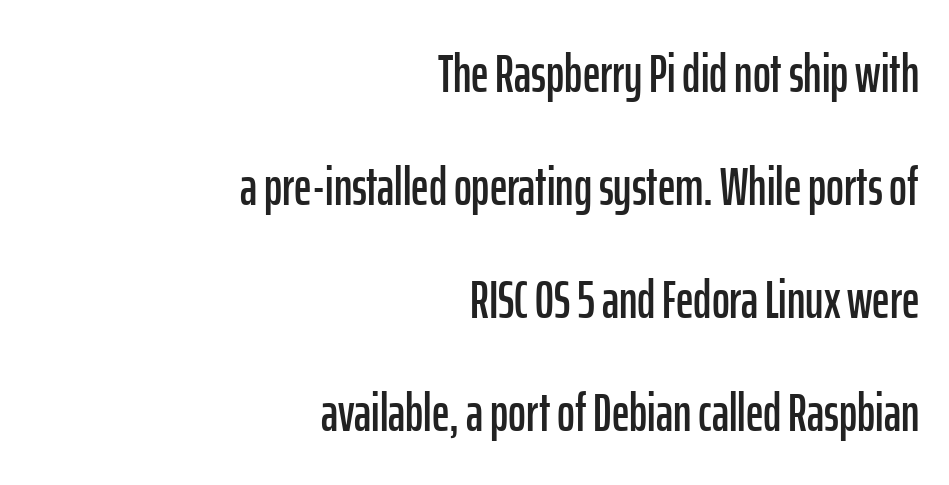
{"serif": "no", "italic": "no", "width": "condensed", "stroke_contrast": "low", "x_height": "medium", "monospaced": "no", "underline": "no", "align": "right", "line_spacing": "loose", "line_spacing_ratio": 2.09, "letter_spacing": "normal", "letter_spacing_em": 0.0, "glyph_px": 54}
